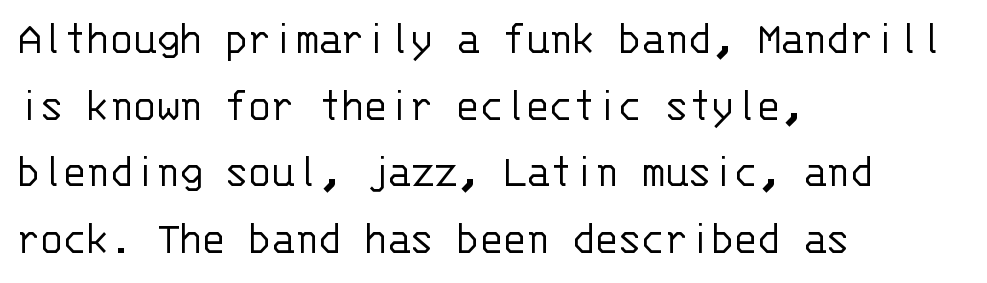
The passage shown is typed in a monospace face where columns stay perfectly aligned. Leading: standard. Check under the words: just untouched page. I'd call this a sans setting — the letters go barefoot. The paragraph has a hard left edge and a soft right edge.
